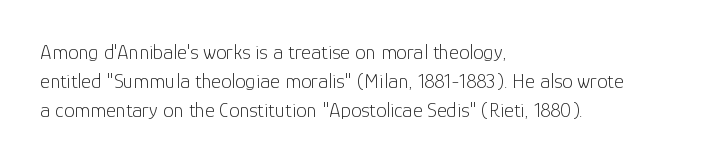
Tracking here is standard; glyphs follow each other at the usual distance. Heft: none added — not bold. These lines are set flush left with a ragged right edge. The letters stand straight up with perfectly vertical stems. Has an underline been added? It has not.
